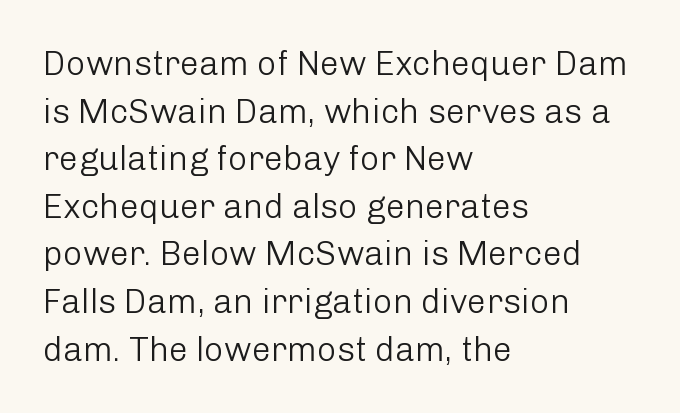
Q: Is the text bold? A: No.
Q: Is the text italic (slanted)? A: No, it is upright.
Q: Is the typeface a serif or a sans-serif typeface? A: Sans-serif.
Q: Is the text underlined? A: No.
Q: How is the paragraph aligned? A: Left-aligned.
Q: Is the spacing between letters normal or unusually wide? A: Normal.
Q: Is the spacing between lines tight, normal or loose? A: Normal.
Q: Width (condensed, normal, or wide)? A: Normal.
Q: Stroke contrast? A: Low.
Q: x-height? A: Medium.
Q: Monospaced? A: No.
